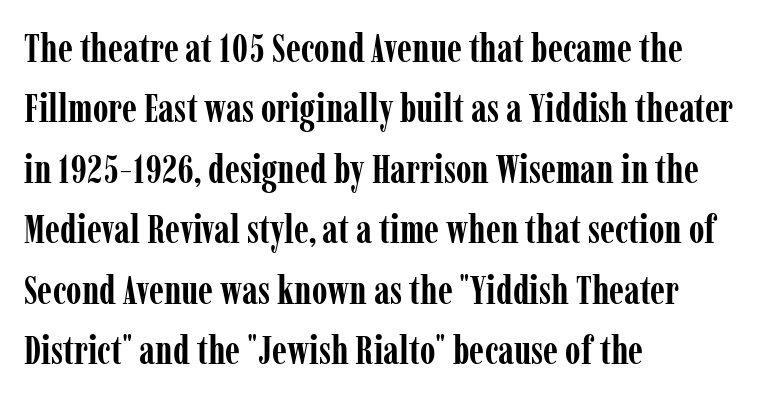
The letters carry serifs — small finishing strokes at the ends of their stems. Short note: letters normally spaced. Only glyphs here, with clear space below each row. Posture: upright roman. Stroke thickness is high; the sample reads as a true bold.
